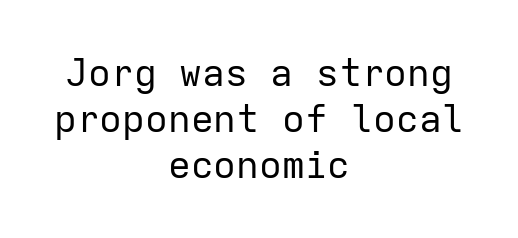
{"serif": "no", "italic": "no", "bold": "no", "weight": "regular", "width": "normal", "stroke_contrast": "low", "x_height": "medium", "monospaced": "yes", "underline": "no", "align": "center", "line_spacing_ratio": 1.21, "letter_spacing": "normal", "letter_spacing_em": 0.0, "glyph_px": 38}
